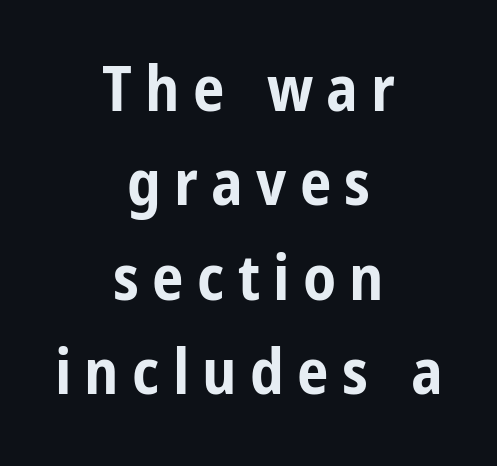
Posture: upright roman. Loose tracking; the words dissolve into strings of separated letters. This is heavy type, rendered in bold. A centered setting, common on invitations and titles, is used for this passage. Plain, unruled lines of type. Quick note: interline space is typical.
